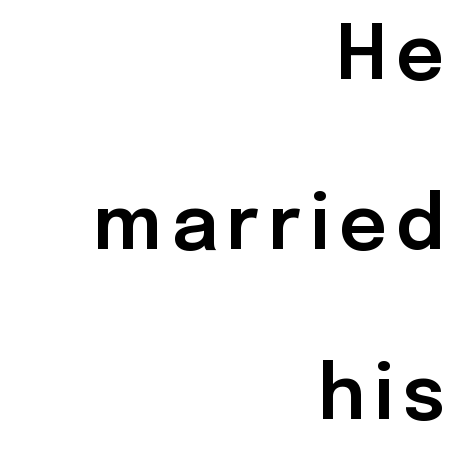
Serifs: no, the terminals of the letterforms are clean. Quick note: not italic, upright. Vertical spacing — loose. Lines of text with bare space underneath.
